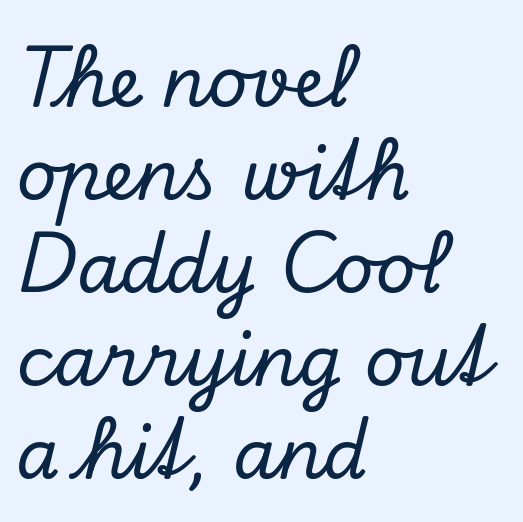
The image shows 70 px serif type, italic (leaning right); set left-aligned, normal line spacing (1.33x), normal letter spacing, not underlined; low stroke contrast and a small x-height.
